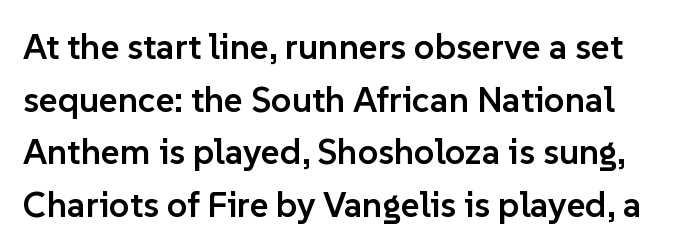
The rendering uses natural spacing where letterforms have individual widths. I'd describe the lettering as semibold — firm but not a full bold. The rendering shows plain stroke endings on the letterforms — a sans-serif design. Is there much room between lines? A standard amount, neither cramped nor airy.
